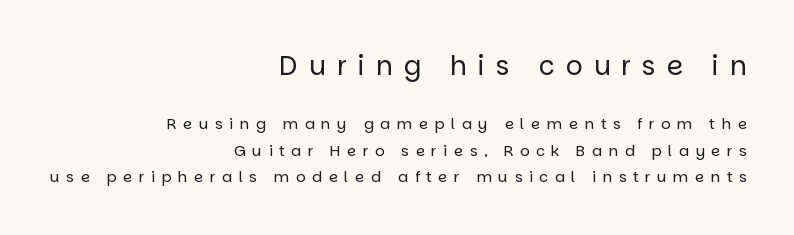
{"italic": "no", "bold": "no", "underline": "no", "align": "right", "line_spacing_ratio": 1.75, "letter_spacing": "wide", "letter_spacing_em": 0.43, "larger_block": "first", "size_ratio": 1.73, "glyph_px": 26}
